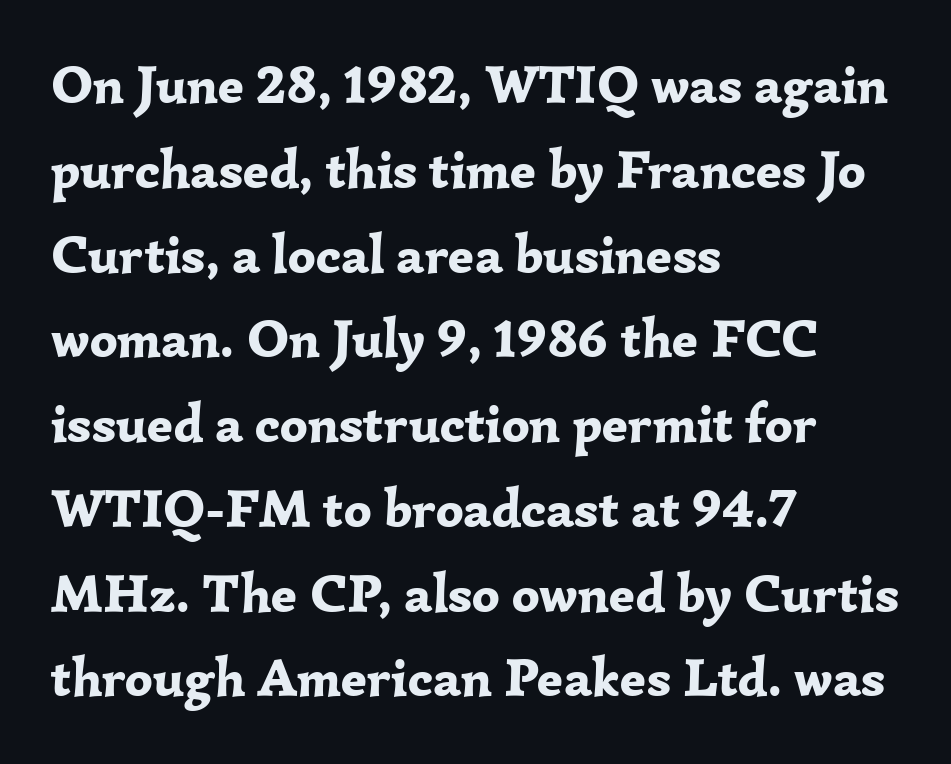
The image shows 54 px bold serif type, upright; set left-aligned, normal line spacing (1.57x), normal letter spacing, not underlined; low stroke contrast and a medium x-height.
